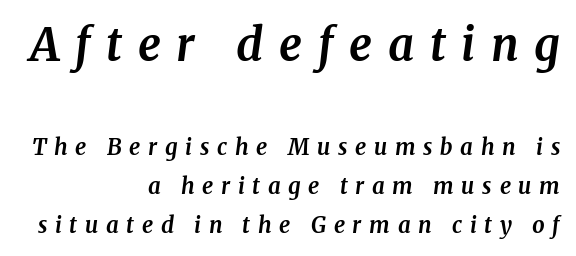
Leftover space on each line is placed entirely before the opening word. The face used here is seriffed, in the tradition of book romans. Between one letter and the next there's a generous, obvious gap. The upper block of text is set noticeably larger than the block beneath it. Set as a true bold cut, around the 700 mark.
